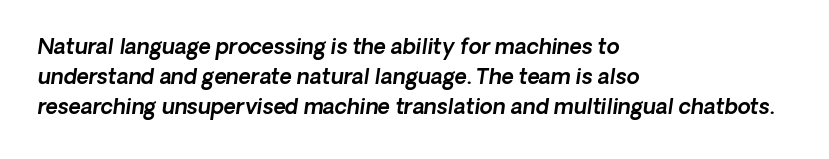
The image shows 21 px text type; set left-aligned, normal line spacing (1.43x), normal letter spacing, not underlined.
